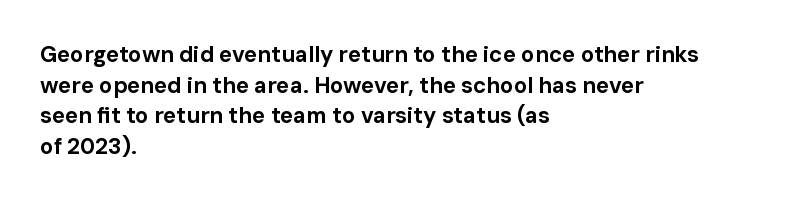
The image shows 22 px bold type, upright; set left-aligned, normal line spacing (1.39x), normal letter spacing, not underlined.
